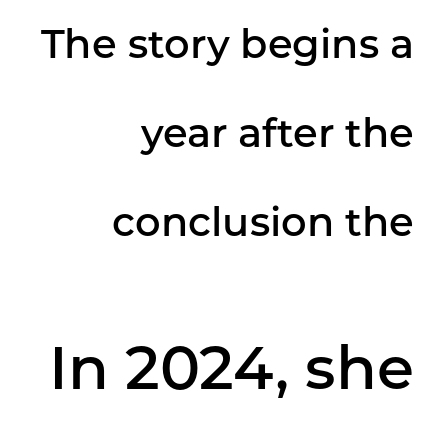
The strokes are fattened partway — semibold, not bold. This sample uses plain, unmodified letter spacing. To sum up the face: it is a sans, with no serifs. This is roman type, the default non-slanted kind. The zone under the glyphs is completely vacant.
